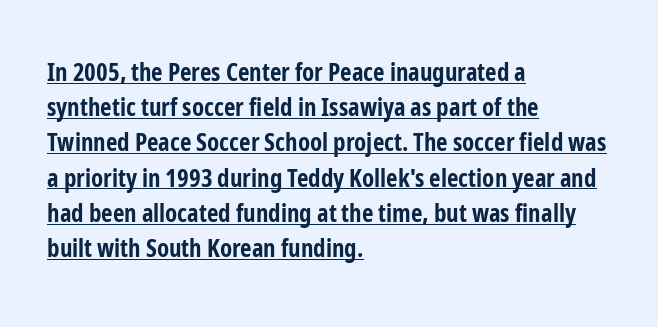
In CSS terms this would be text-align: left. Typographic density is high because the face is bold. The specimen includes a rule beneath the text block's lines. The rendering keeps characters at their native spacing. Posture: vertical.
